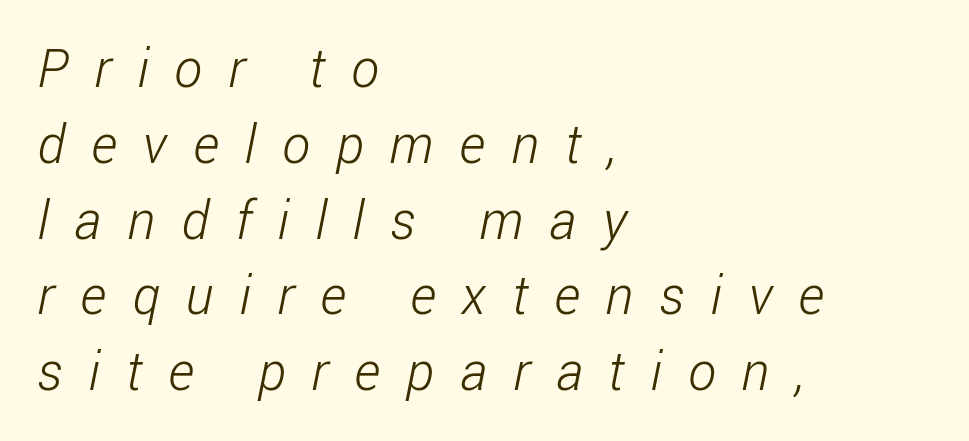
The strokes are not fattened; the text isn't bold. These lines are rendered in a variable-pitch font. Underline: absent. Successive baselines arrive at the customary interval. In terms of letterform style, serifs are entirely absent. The paragraph shown leans on its left margin.
